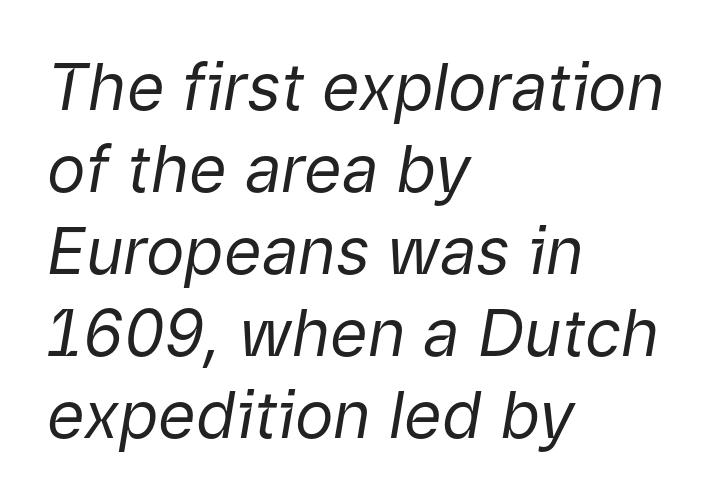
The image shows 65 px regular-weight type, italic (leaning right); set left-aligned, normal line spacing (1.26x), normal letter spacing, not underlined; low stroke contrast and a medium x-height.
